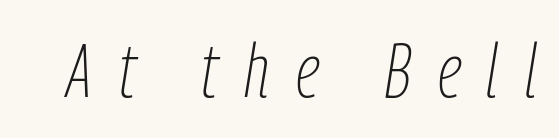
Bold? No — there's no thickening of the strokes. Style check: oblique. Tracking here is generous; glyphs stand well apart from one another. Rule under the text: the space is simply empty. You could not count columns in this text — the font is proportionally spaced.
